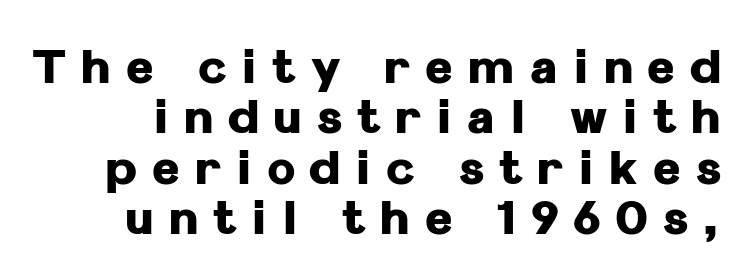
{"serif": "no", "italic": "no", "bold": "yes", "weight": "heavy", "width": "normal", "stroke_contrast": "low", "x_height": "medium", "monospaced": "no", "underline": "no", "line_spacing": "tight", "line_spacing_ratio": 1.07, "letter_spacing": "wide", "letter_spacing_em": 0.32, "glyph_px": 47}
